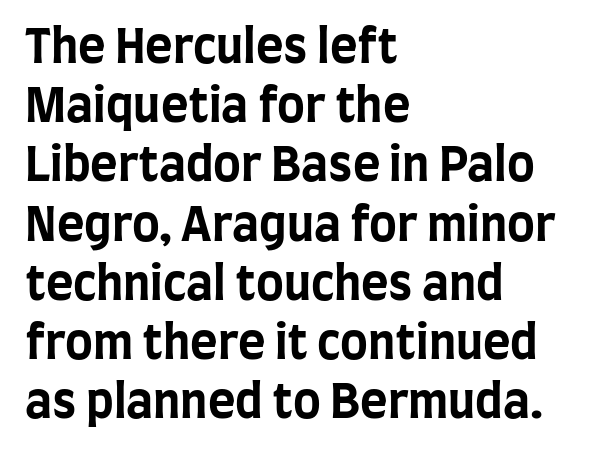
{"serif": "no", "italic": "no", "bold": "yes", "weight": "bold", "width": "condensed", "stroke_contrast": "low", "x_height": "large", "monospaced": "no", "underline": "no", "align": "left", "line_spacing": "normal", "line_spacing_ratio": 1.26, "letter_spacing": "normal", "letter_spacing_em": 0.0, "glyph_px": 47}
